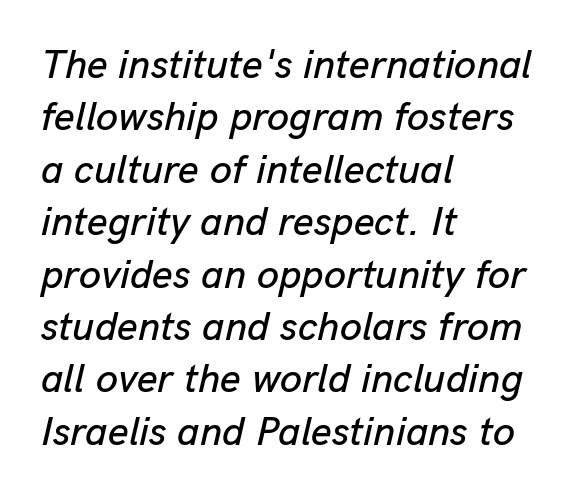
The image shows 40 px text type, italic (leaning right); set left-aligned, normal line spacing (1.31x), normal letter spacing, not underlined; low stroke contrast and a medium x-height.
